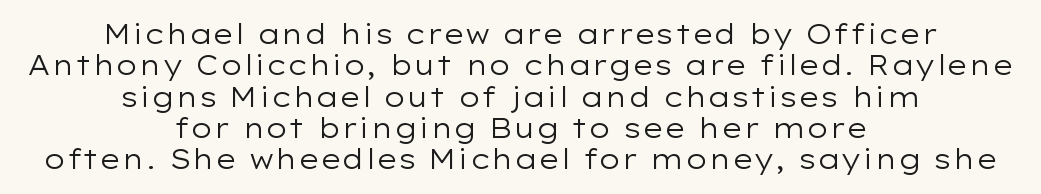
{"italic": "no", "bold": "no", "underline": "no", "align": "center", "line_spacing_ratio": 1.16, "letter_spacing": "normal", "letter_spacing_em": 0.0, "glyph_px": 27}
